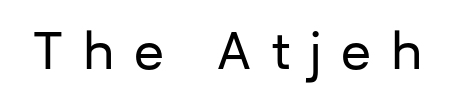
Quick note: underline off. No italicization has been applied; the sample stays upright. Words appear elongated and porous because spacing is wide. To sum up the face: it is a sans, with no serifs.
